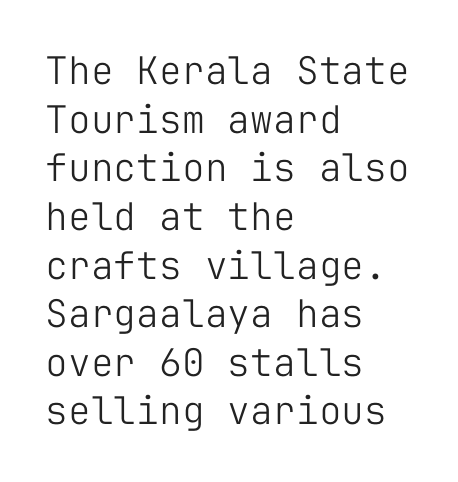
The image shows 38 px light sans-serif type, upright, monospaced; set left-aligned, normal line spacing (1.28x), normal letter spacing, not underlined; low stroke contrast and a medium x-height.
